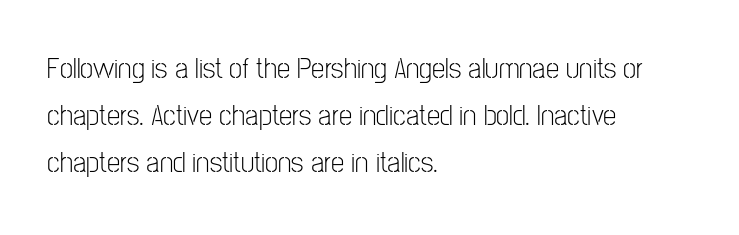
The image shows 30 px light, condensed sans-serif type, upright; set left-aligned, normal line spacing (1.57x), normal letter spacing, not underlined; low stroke contrast and a medium x-height.
